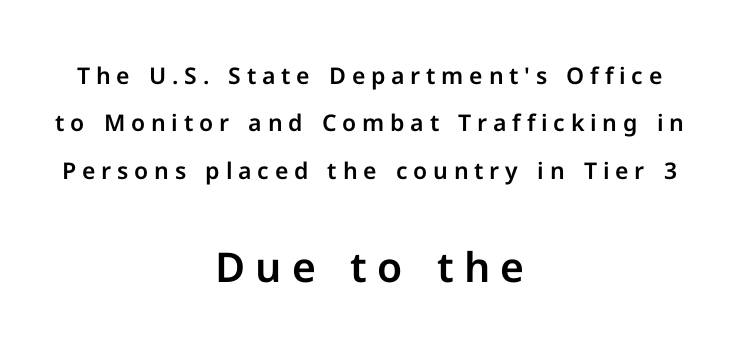
Character size in the trailing block exceeds that of the leading block. This sample is center-justified, so both line endings float freely. Font category for this specimen: sans-serif. Ordinary non-slanted type is in use.
